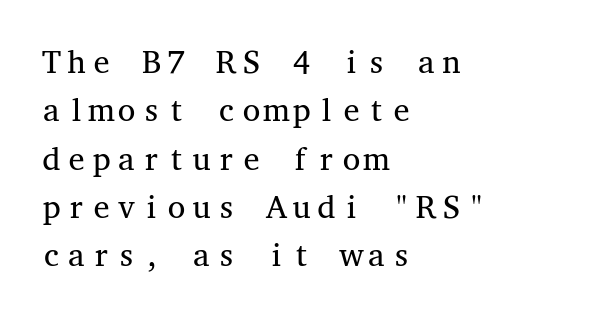
The image shows 32 px regular-weight, wide serif type, upright, monospaced; set left-aligned, normal line spacing (1.51x), normal letter spacing, not underlined; medium stroke contrast and a medium x-height.
